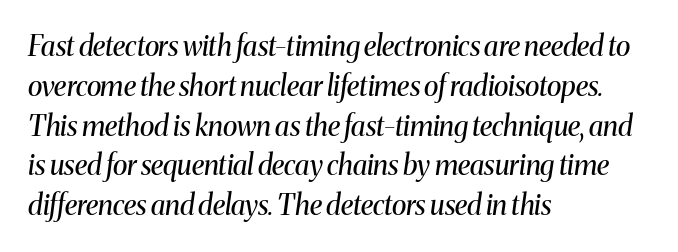
{"serif": "yes", "italic": "yes", "lean": "right", "slant_degrees": 8, "bold": "no", "weight": "regular", "width": "normal", "stroke_contrast": "medium", "x_height": "medium", "monospaced": "no", "underline": "no", "align": "left", "line_spacing": "normal", "line_spacing_ratio": 1.42, "letter_spacing": "normal", "letter_spacing_em": 0.0, "glyph_px": 28}
